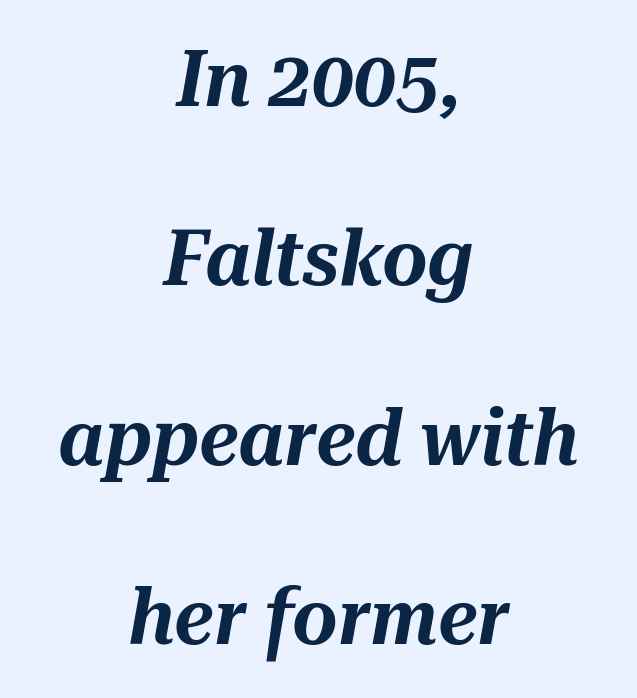
The image shows 78 px text type, italic (leaning right); set centered, loose line spacing (2.3x), normal letter spacing, not underlined; medium stroke contrast and a medium x-height.
